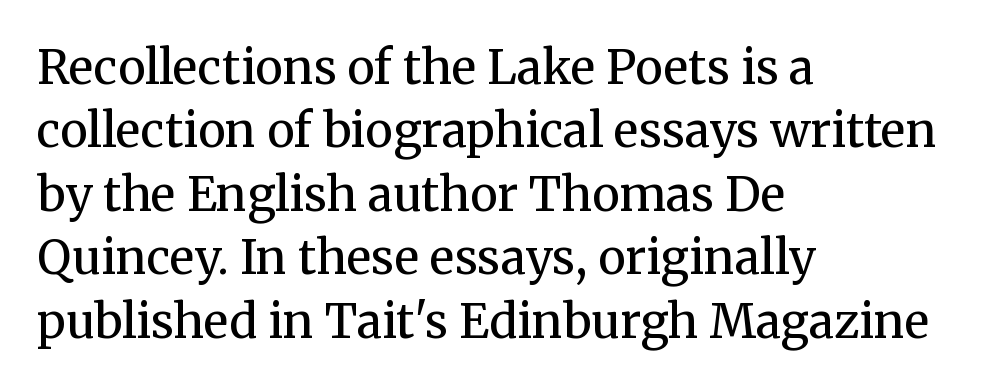
Q: Is the text bold? A: No.
Q: Is the text italic (slanted)? A: No, it is upright.
Q: Is the typeface a serif or a sans-serif typeface? A: Serif.
Q: Is the text underlined? A: No.
Q: How is the paragraph aligned? A: Left-aligned.
Q: Is the spacing between letters normal or unusually wide? A: Normal.
Q: Is the spacing between lines tight, normal or loose? A: Normal.
Q: Width (condensed, normal, or wide)? A: Normal.
Q: Stroke contrast? A: Medium.
Q: x-height? A: Medium.
Q: Monospaced? A: No.
